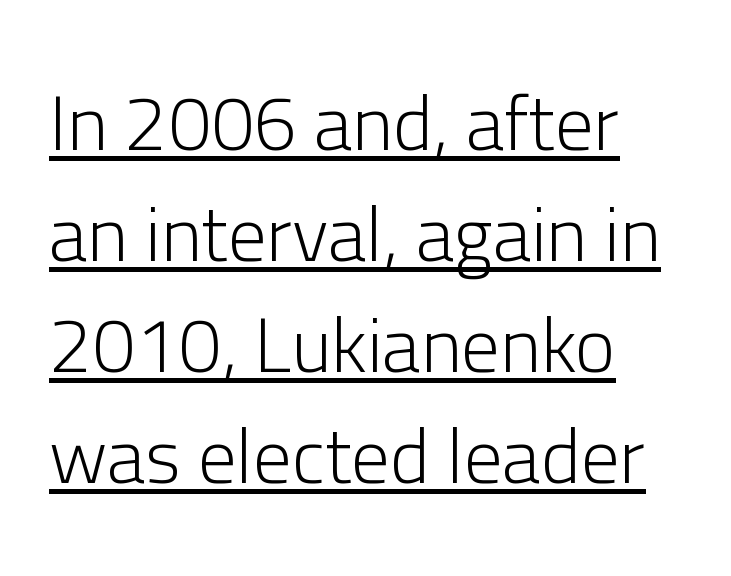
{"serif": "no", "italic": "no", "bold": "no", "weight": "light", "width": "normal", "stroke_contrast": "low", "x_height": "medium", "monospaced": "no", "underline": "yes", "align": "left", "line_spacing": "normal", "line_spacing_ratio": 1.44, "letter_spacing": "normal", "letter_spacing_em": 0.0, "glyph_px": 77}
